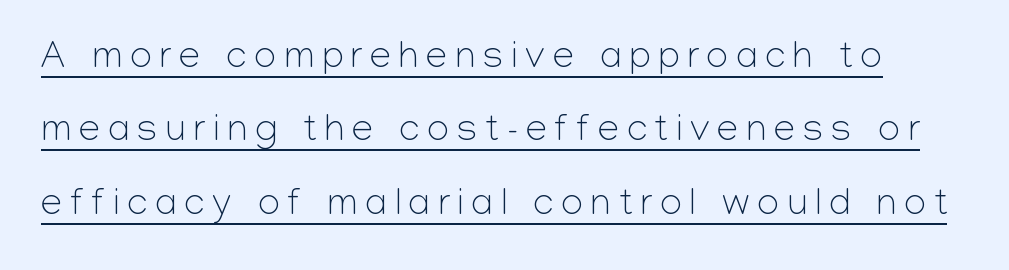
{"serif": "no", "italic": "no", "bold": "no", "weight": "light", "width": "normal", "stroke_contrast": "low", "x_height": "medium", "monospaced": "no", "underline": "yes", "line_spacing": "loose", "line_spacing_ratio": 1.93, "letter_spacing": "wide", "letter_spacing_em": 0.21, "glyph_px": 38}
